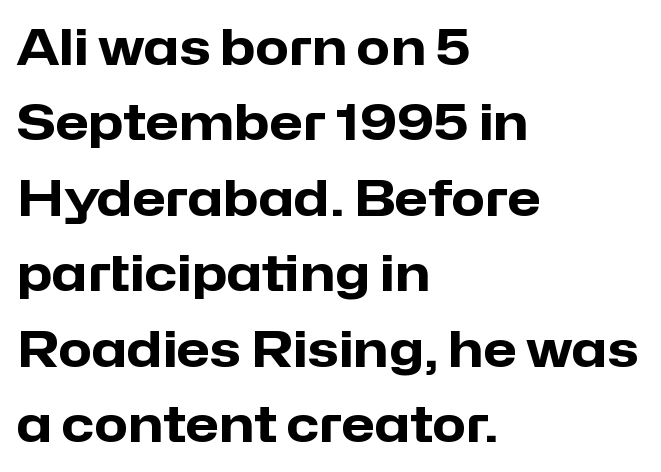
The image shows 49 px heavy sans-serif type, upright; set left-aligned, normal line spacing (1.54x), normal letter spacing, not underlined; low stroke contrast and a medium x-height.
